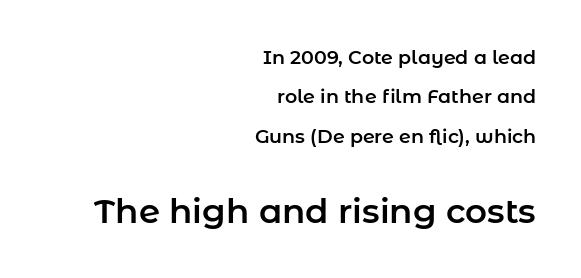
Reading down the block, your eye finds every line finishing at a fixed right position. The letters sit at their default tracking, neither squeezed nor spread. The specimen reads as upright at a glance. Nothing sits at the stroke ends, so this counts as sans-serif.
